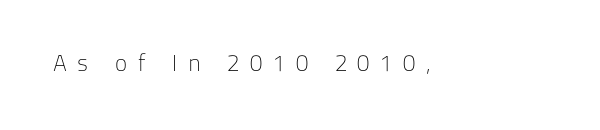
Q: Is the text bold? A: No.
Q: Is the text italic (slanted)? A: No, it is upright.
Q: Is the text underlined? A: No.
Q: Is the spacing between letters normal or unusually wide? A: Unusually wide.
